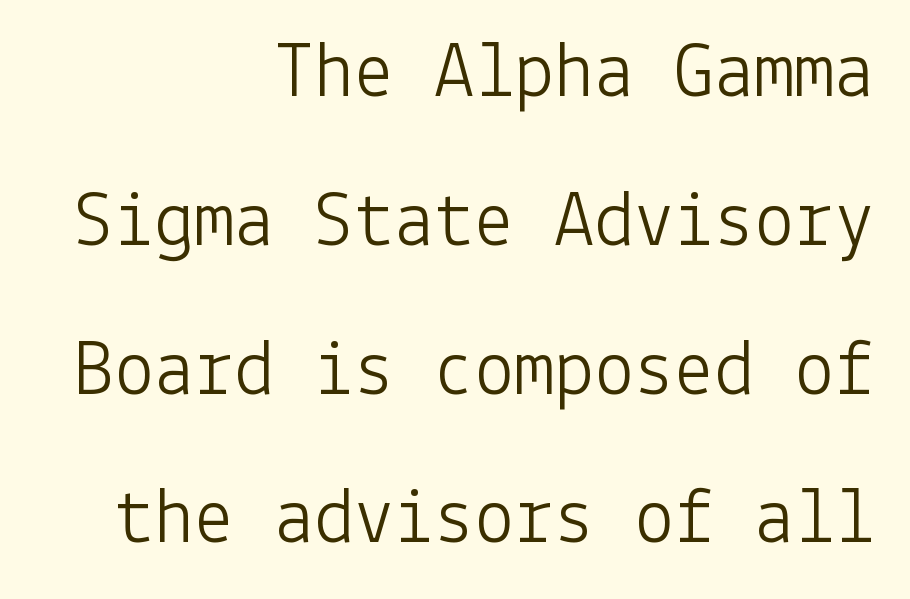
The rag falls on the left side of this text block. The type is set solid horizontally, with unmodified tracking. Note: no serifs on the glyphs. It's the straight-up-and-down kind of type. The typeface has the unassuming heft of standard copy or less. Bare-footed words on every line.
